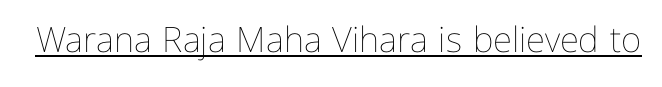
The image shows 35 px thin type, upright; set normal letter spacing, underlined; low stroke contrast and a medium x-height.
